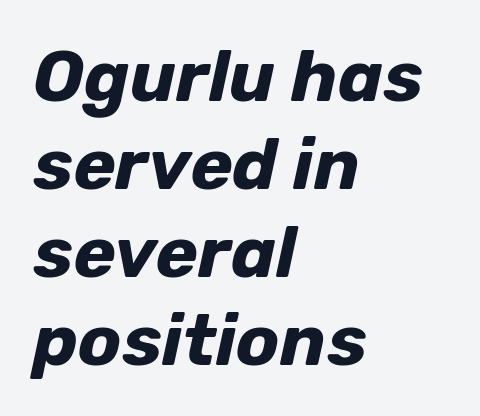
Q: Is the text bold? A: Yes.
Q: Is the text italic (slanted)? A: Yes, it leans right by about 12 degrees.
Q: Is the text underlined? A: No.
Q: How is the paragraph aligned? A: Left-aligned.
Q: Is the spacing between letters normal or unusually wide? A: Normal.
Q: Width (condensed, normal, or wide)? A: Normal.
Q: Stroke contrast? A: Low.
Q: x-height? A: Medium.
Q: Monospaced? A: No.
